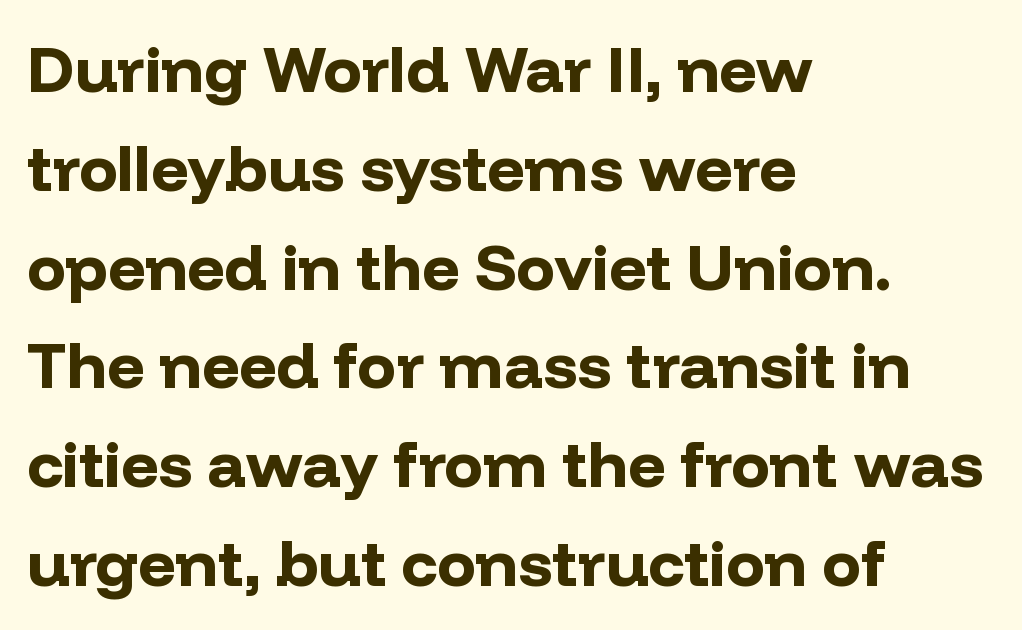
This sample keeps an unexceptional amount of space between lines. Plain, unruled lines of type. These lines were composed using upright roman letters. One-word summary of the alignment: left. A typesetter would call this proportional, since set widths differ per character. Is this a sans? Yes — the strokes have no serifs.
